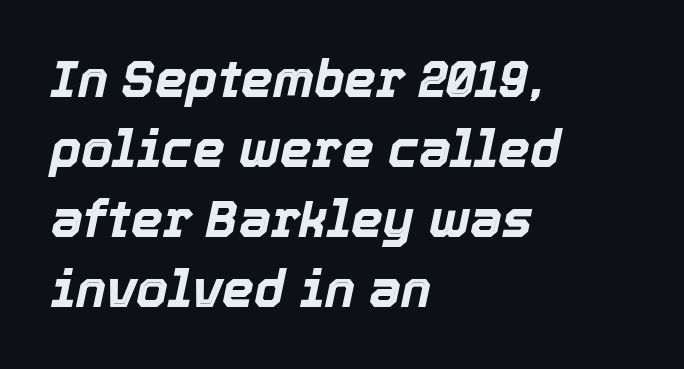
This sample uses an oblique cut, with every glyph tilted off the vertical. Teacher's note: observe the even left margin — that is flush-left alignment. Evenly set lines give the paragraph a standard silhouette. These lines are rendered in a variable-pitch font. Set as a true bold cut, around the 700 mark.
